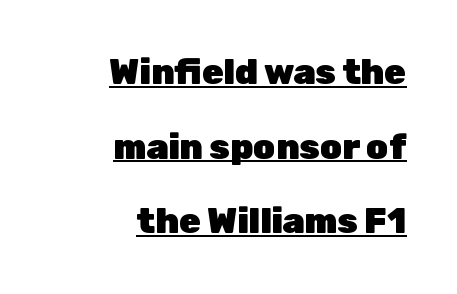
Q: Is the text bold? A: Yes.
Q: Is the text italic (slanted)? A: No, it is upright.
Q: Is the typeface a serif or a sans-serif typeface? A: Sans-serif.
Q: Is the text underlined? A: Yes.
Q: How is the paragraph aligned? A: Right-aligned.
Q: Is the spacing between letters normal or unusually wide? A: Normal.
Q: Is the spacing between lines tight, normal or loose? A: Loose.
Q: Width (condensed, normal, or wide)? A: Normal.
Q: Stroke contrast? A: Low.
Q: x-height? A: Medium.
Q: Monospaced? A: No.
